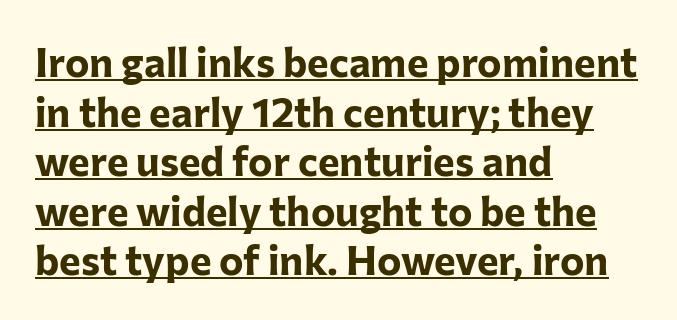
{"serif": "no", "italic": "no", "bold": "yes", "weight": "bold", "width": "normal", "stroke_contrast": "low", "x_height": "medium", "monospaced": "no", "underline": "yes", "align": "left", "line_spacing_ratio": 1.21, "letter_spacing": "normal", "letter_spacing_em": 0.0, "glyph_px": 41}
